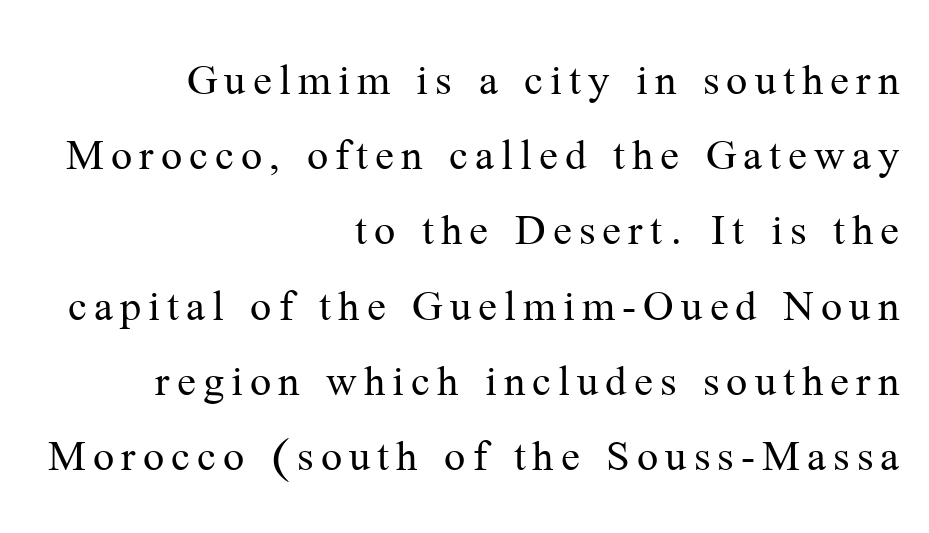
{"serif": "yes", "italic": "no", "bold": "no", "weight": "regular", "width": "normal", "stroke_contrast": "medium", "x_height": "medium", "monospaced": "no", "underline": "no", "align": "right", "line_spacing": "normal", "line_spacing_ratio": 1.6, "glyph_px": 47}
